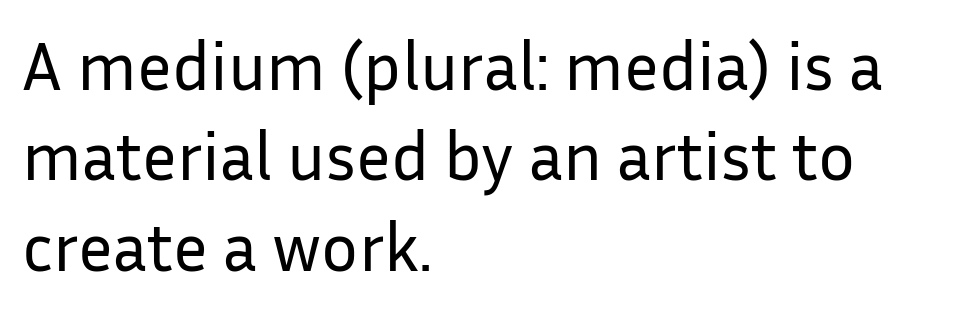
Type without underlining. The rendering keeps characters at their native spacing. Weight: not bold — regular or lighter. Notice how descenders clear the ascenders below comfortably — that's standard leading. Upright lettering throughout. Each letter keeps its own natural width here, so spacing adapts to shape.
